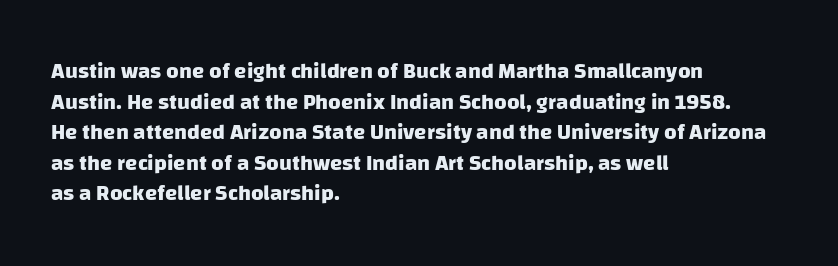
The image shows 22 px bold type; set left-aligned, normal line spacing (1.39x), normal letter spacing, not underlined.
